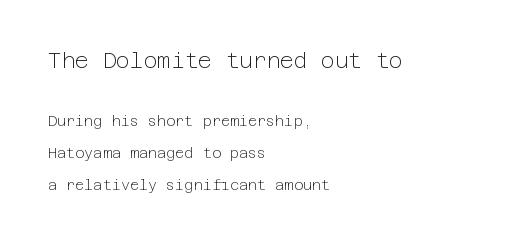
Descender tails drop into unmarked territory. Size contrast runs from large at the top to small at the bottom. The type sits square on the baseline with zero lean. The compositor pushed each line to the left boundary.
